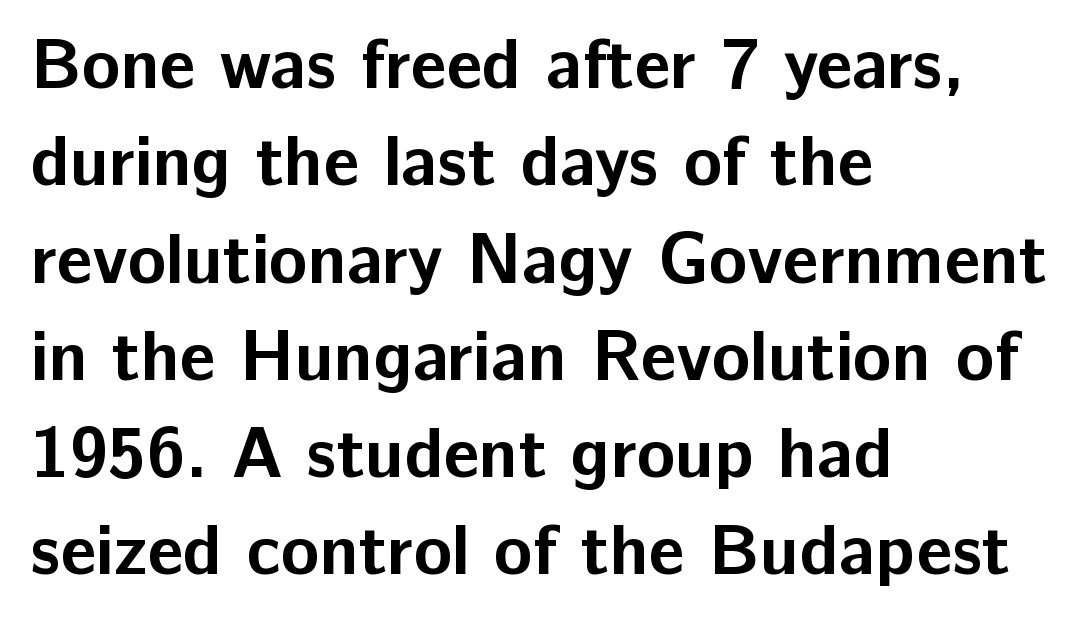
The image shows 71 px bold sans-serif type, upright; set left-aligned, normal line spacing (1.37x), normal letter spacing, not underlined; low stroke contrast and a medium x-height.
